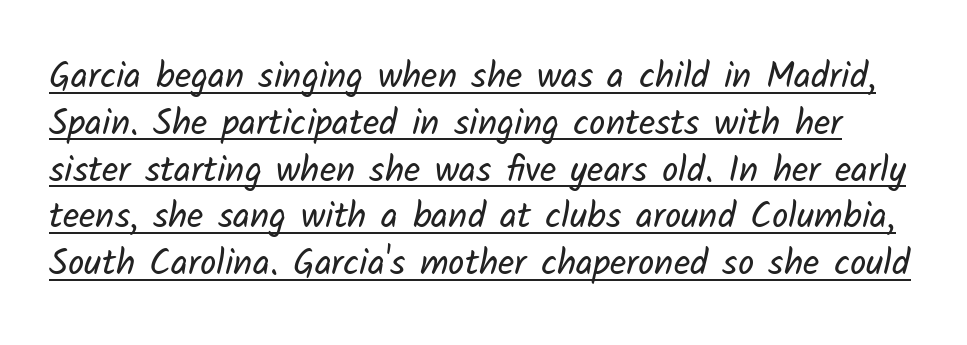
{"serif": "no", "bold": "no", "weight": "regular", "width": "normal", "stroke_contrast": "low", "x_height": "medium", "monospaced": "no", "underline": "yes", "line_spacing": "normal", "line_spacing_ratio": 1.3, "letter_spacing": "normal", "letter_spacing_em": 0.0, "glyph_px": 36}
